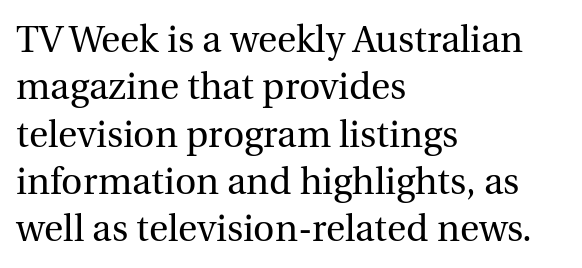
Character widths vary here, with narrow letters taking less room than wide ones. In terms of letterform style, serifs are clearly present. A student would call this left alignment; a typographer would say flush left, rag right. Nobody drew a line under any word here.
